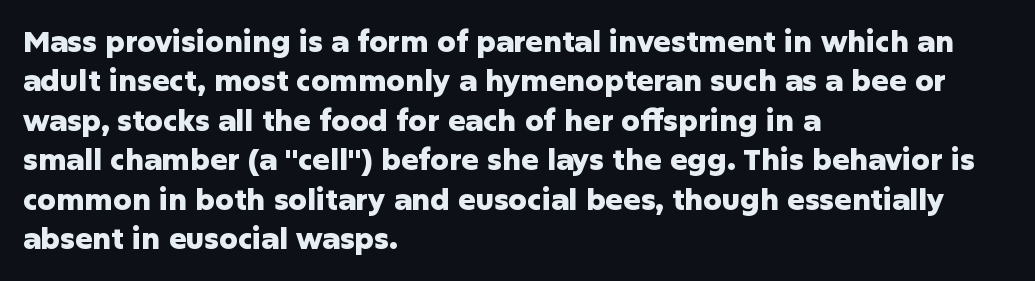
The lines sit at an ordinary, default distance from one another. Is there any slant? The stems are plumb. The space beneath each line is pristine and unruled. These words are printed bold, with thick strokes throughout. Letterform terminals end flat and unadorned throughout the passage. Looks like regular typesetting: each glyph gets only the width it needs.
